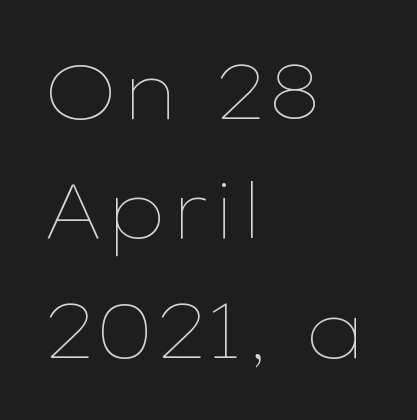
Q: Is the text bold? A: No.
Q: Is the text italic (slanted)? A: No, it is upright.
Q: Is the text underlined? A: No.
Q: How is the paragraph aligned? A: Left-aligned.
Q: Is the spacing between letters normal or unusually wide? A: Normal.
Q: Is the spacing between lines tight, normal or loose? A: Normal.
Q: Width (condensed, normal, or wide)? A: Wide.
Q: Stroke contrast? A: Low.
Q: x-height? A: Medium.
Q: Monospaced? A: No.
